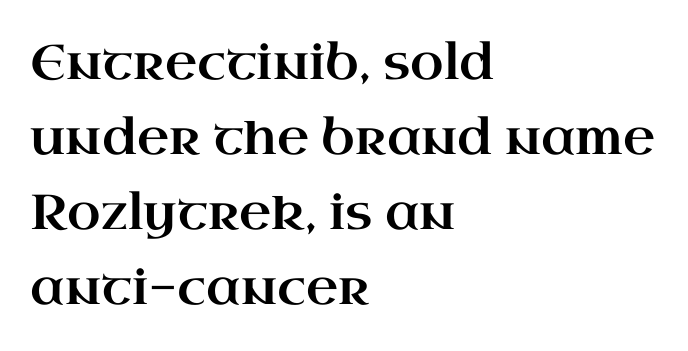
{"serif": "yes", "italic": "no", "width": "wide", "stroke_contrast": "high", "x_height": "small", "monospaced": "no", "underline": "no", "align": "left", "line_spacing": "normal", "line_spacing_ratio": 1.53, "letter_spacing": "normal", "letter_spacing_em": 0.0, "glyph_px": 49}
